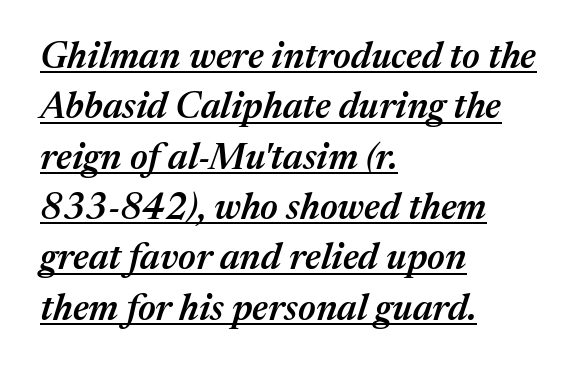
{"italic": "yes", "lean": "right", "slant_degrees": 17, "bold": "semi", "weight": "semibold", "width": "normal", "stroke_contrast": "medium", "x_height": "medium", "monospaced": "no", "underline": "yes", "align": "left", "line_spacing": "normal", "line_spacing_ratio": 1.36, "letter_spacing": "normal", "letter_spacing_em": 0.0, "glyph_px": 37}
